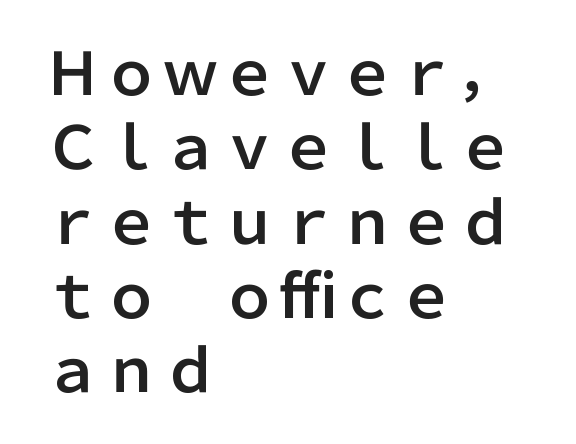
Line spacing here is normal. A sans-serif font was chosen for this passage. Is this a fixed-width face? No — the glyphs have proportional, varying widths. A classic flush-left, rag-right setting is used for this passage. The font's upright variant was chosen for this text. Standard letterfit; no display-style spreading of the glyphs.
